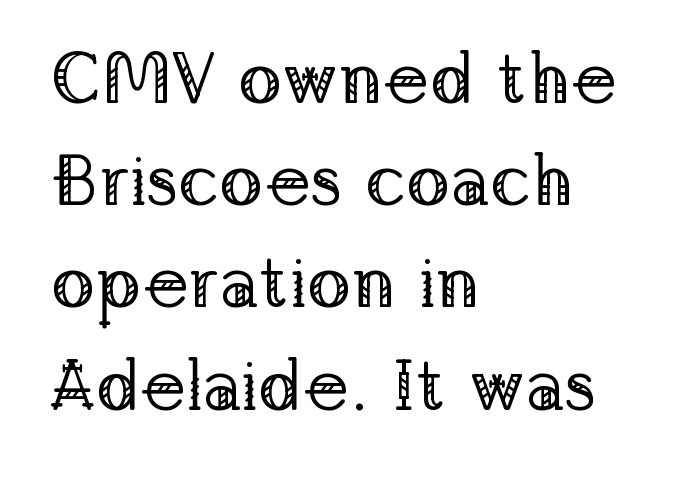
Q: Is the text bold? A: No.
Q: Is the text italic (slanted)? A: No, it is upright.
Q: Is the typeface a serif or a sans-serif typeface? A: Serif.
Q: Is the text underlined? A: No.
Q: How is the paragraph aligned? A: Left-aligned.
Q: Is the spacing between letters normal or unusually wide? A: Normal.
Q: Is the spacing between lines tight, normal or loose? A: Normal.
Q: Width (condensed, normal, or wide)? A: Normal.
Q: Stroke contrast? A: Low.
Q: x-height? A: Medium.
Q: Monospaced? A: No.
